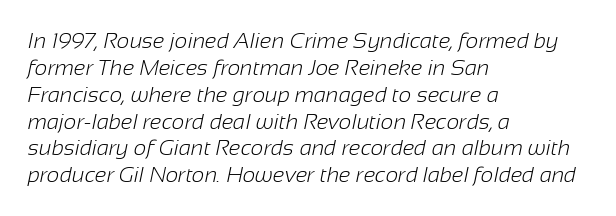
The image shows 22 px text type; set left-aligned, line spacing 1.22x, normal letter spacing, not underlined.
